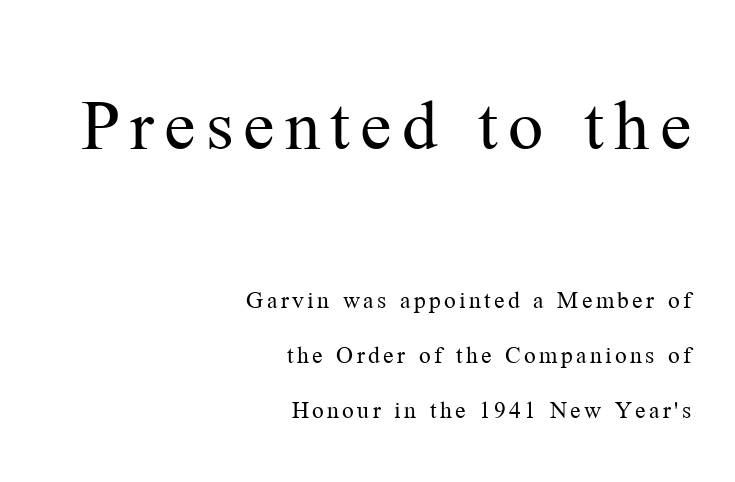
Q: Is the text bold? A: No.
Q: Is the text italic (slanted)? A: No, it is upright.
Q: Is the typeface a serif or a sans-serif typeface? A: Serif.
Q: Is the text underlined? A: No.
Q: How is the paragraph aligned? A: Right-aligned.
Q: Is the spacing between lines tight, normal or loose? A: Loose.
Q: Which block of text is set in a larger size, the first (top) or the second (bottom)? A: The first (top) one.
Q: Width (condensed, normal, or wide)? A: Normal.
Q: Stroke contrast? A: Medium.
Q: x-height? A: Medium.
Q: Monospaced? A: No.
